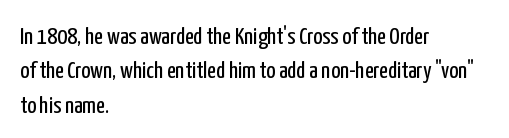
Vertical stems look standard width or narrower in stroke. Default kerning and tracking; the words read as compact shapes. These lines are set flush left with a ragged right edge. The baseline area is clear.
